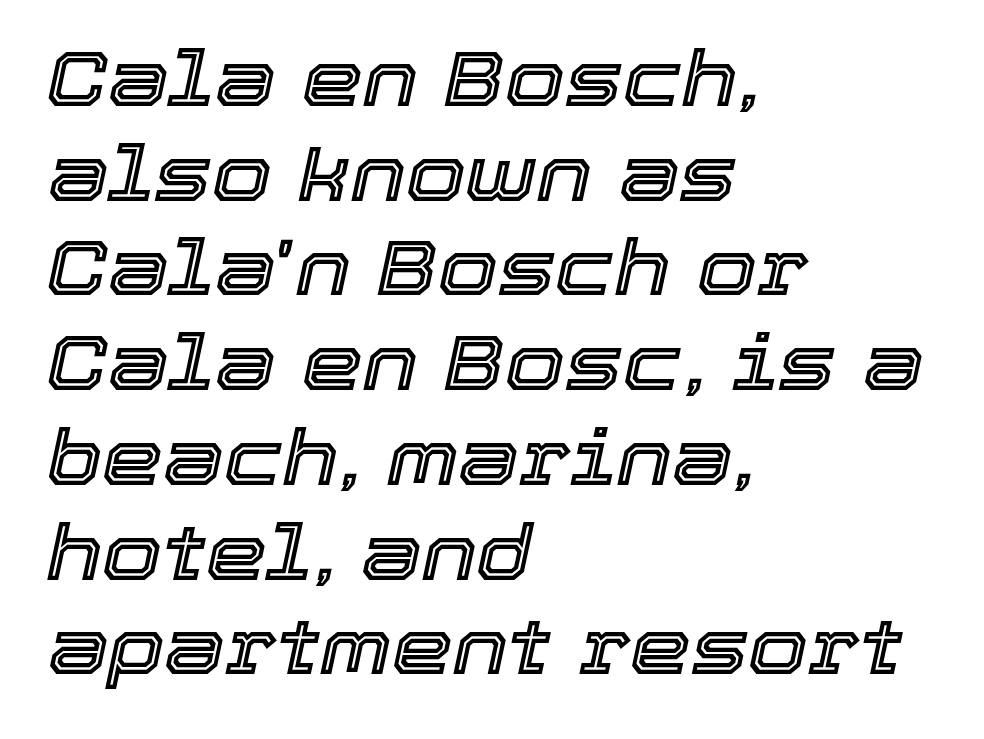
Q: Is the text italic (slanted)? A: Yes, it leans right by about 12 degrees.
Q: Is the text underlined? A: No.
Q: How is the paragraph aligned? A: Left-aligned.
Q: Is the spacing between letters normal or unusually wide? A: Normal.
Q: Width (condensed, normal, or wide)? A: Normal.
Q: x-height? A: Medium.
Q: Monospaced? A: No.
